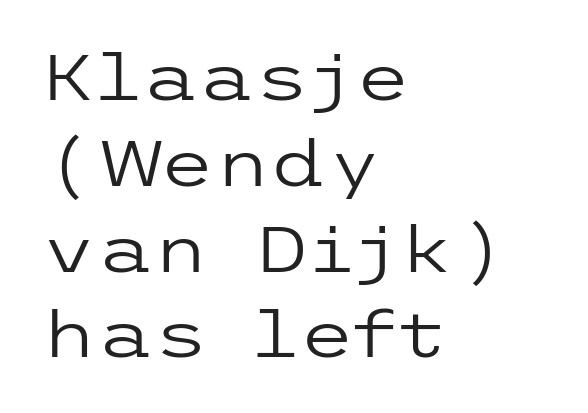
{"serif": "no", "italic": "no", "bold": "no", "weight": "regular", "width": "wide", "stroke_contrast": "low", "x_height": "medium", "underline": "no", "align": "left", "line_spacing": "normal", "line_spacing_ratio": 1.34, "letter_spacing": "normal", "letter_spacing_em": 0.0, "glyph_px": 64}
